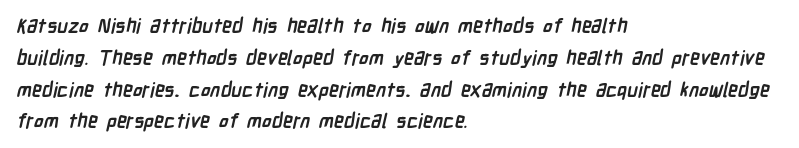
{"bold": "yes", "underline": "no", "align": "left", "line_spacing": "normal", "line_spacing_ratio": 1.59, "letter_spacing": "normal", "letter_spacing_em": 0.0, "glyph_px": 20}
